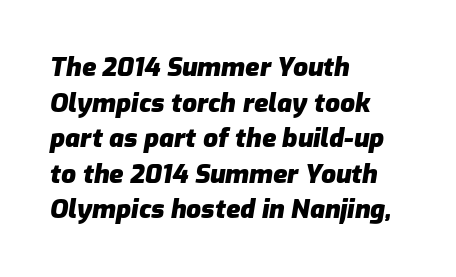
{"italic": "yes", "lean": "right", "slant_degrees": 9, "bold": "yes", "underline": "no", "align": "left", "line_spacing": "normal", "line_spacing_ratio": 1.37, "letter_spacing": "normal", "letter_spacing_em": 0.0, "glyph_px": 26}
